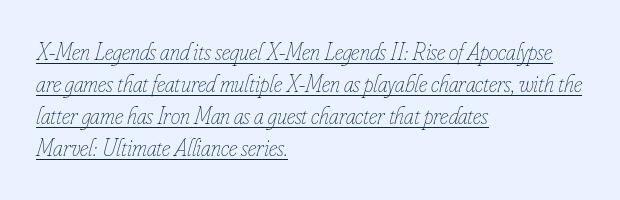
{"italic": "yes", "lean": "right", "slant_degrees": 16, "bold": "no", "underline": "yes", "align": "left", "line_spacing": "normal", "line_spacing_ratio": 1.34, "letter_spacing": "normal", "letter_spacing_em": 0.0, "glyph_px": 24}
